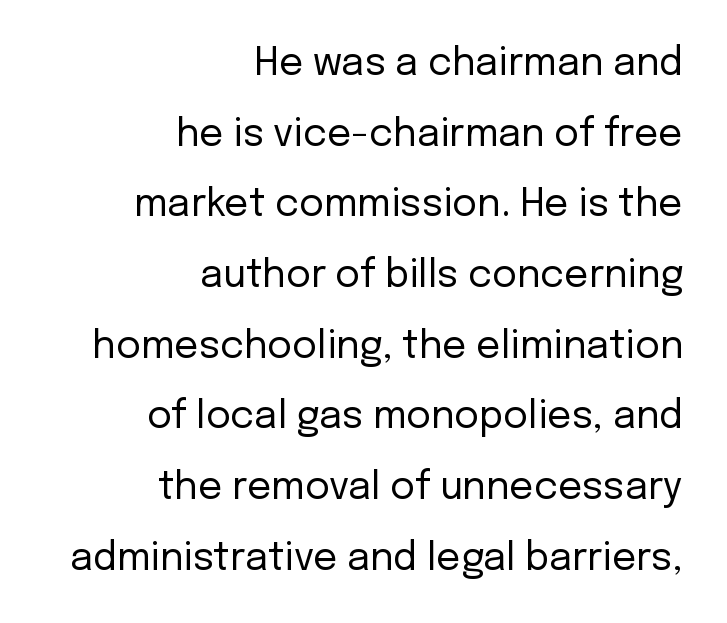
Q: Is the text bold? A: No.
Q: Is the text italic (slanted)? A: No, it is upright.
Q: Is the typeface a serif or a sans-serif typeface? A: Sans-serif.
Q: Is the text underlined? A: No.
Q: How is the paragraph aligned? A: Right-aligned.
Q: Is the spacing between letters normal or unusually wide? A: Normal.
Q: Width (condensed, normal, or wide)? A: Normal.
Q: Stroke contrast? A: Low.
Q: x-height? A: Medium.
Q: Monospaced? A: No.
